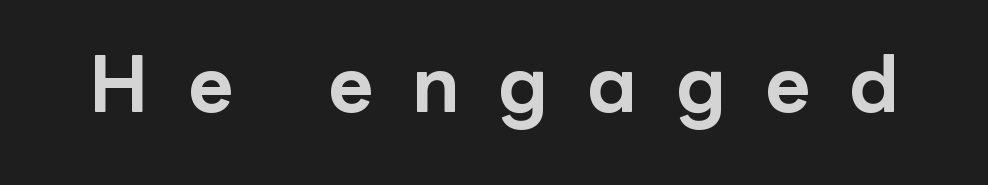
{"serif": "no", "italic": "no", "bold": "yes", "weight": "bold", "width": "normal", "stroke_contrast": "low", "x_height": "medium", "monospaced": "no", "underline": "no", "letter_spacing": "wide", "letter_spacing_em": 0.5, "glyph_px": 78}
